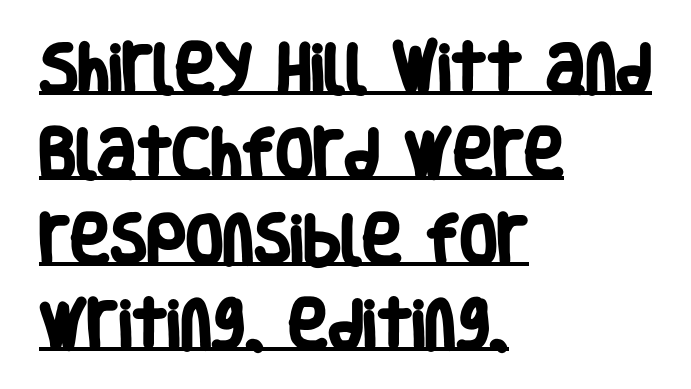
The image shows 54 px heavy, condensed sans-serif type; set left-aligned, normal line spacing (1.58x), normal letter spacing, underlined; low stroke contrast and a large x-height.
